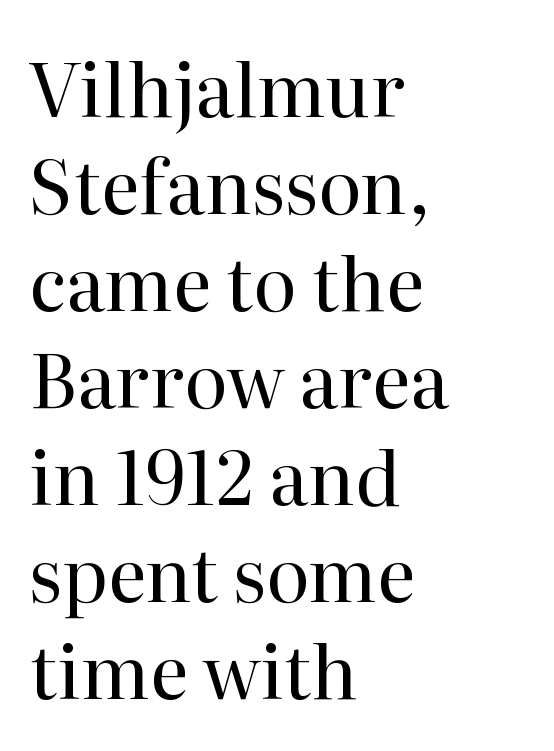
Quick note: interline space is typical. Italic: no, the glyphs are upright roman. Looks like regular typesetting: each glyph gets only the width it needs. Stroke terminals: seriffed. The ragged edge is on the right, which tells us the setting is flush left. Nothing heavy about these letters — not bold at all.
